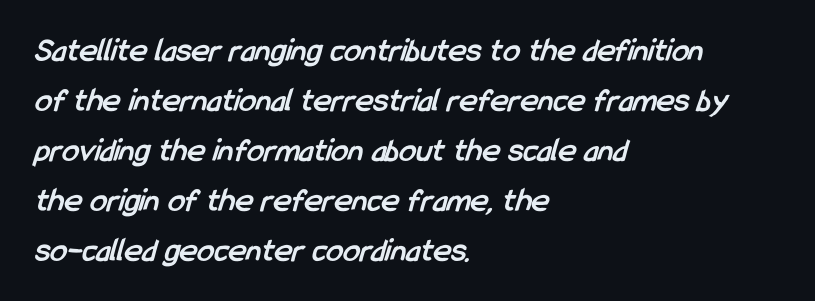
{"serif": "no", "bold": "yes", "weight": "semibold", "width": "condensed", "stroke_contrast": "low", "x_height": "medium", "monospaced": "no", "underline": "no", "align": "left", "line_spacing": "normal", "line_spacing_ratio": 1.47, "letter_spacing": "normal", "letter_spacing_em": 0.0, "glyph_px": 34}
